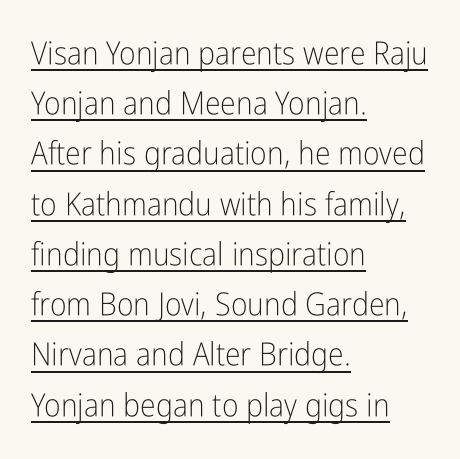
The image shows 32 px light, condensed sans-serif type, upright; set left-aligned, normal line spacing (1.57x), normal letter spacing, underlined; low stroke contrast and a medium x-height.
